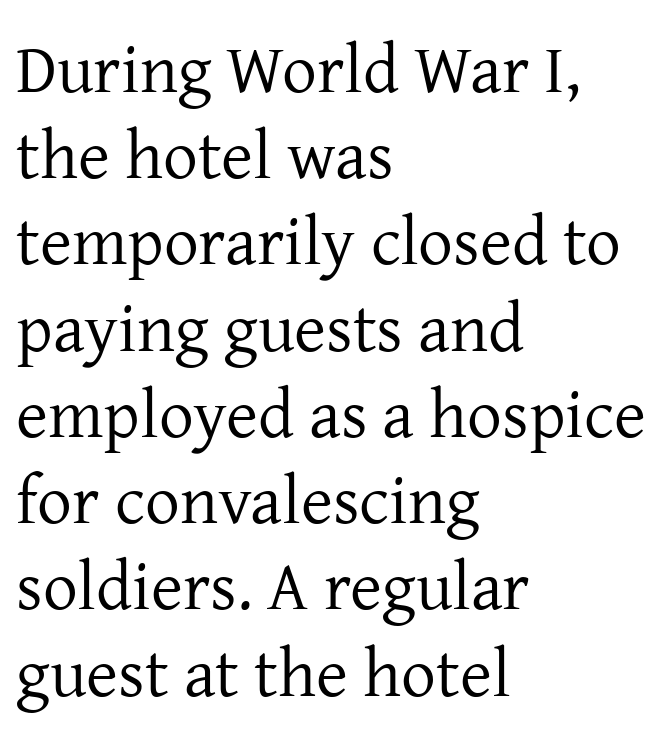
The image shows 69 px regular-weight serif type, upright; set left-aligned, normal line spacing (1.25x), normal letter spacing, not underlined; low stroke contrast and a medium x-height.
